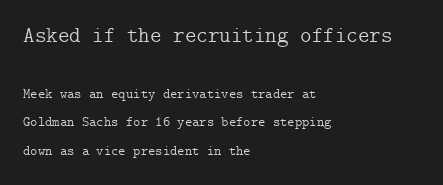
The typesetter chose a ragged-right arrangement here. Glyph-to-glyph distance matches everyday printed text. The face looks like a standard text weight, possibly lighter. The letters stand straight up with perfectly vertical stems. Compared with typical paragraphs, the rows here are farther apart. The passage shown is not underscored anywhere.
